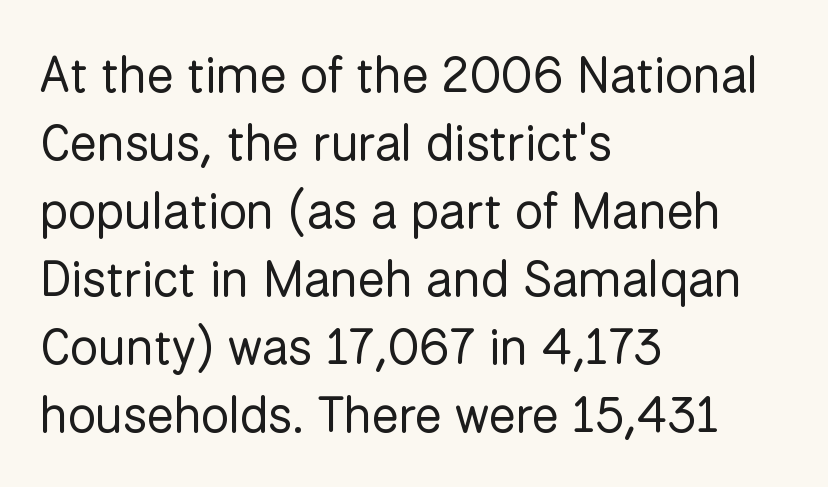
Is the block centered? No — it sits flush against the left margin. Does extra space separate the letters? No, they use regular spacing. If you drew a line through each stem, it would be perfectly vertical. The font sits on the lighter half of the weight spectrum, regular included.
